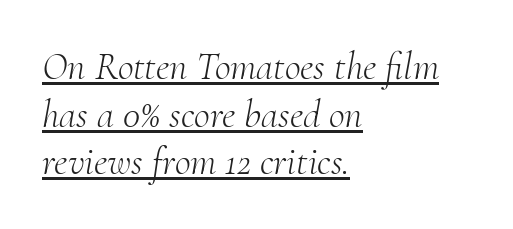
Q: Is the text bold? A: No.
Q: Is the text italic (slanted)? A: Yes, it leans right by about 10 degrees.
Q: Is the typeface a serif or a sans-serif typeface? A: Serif.
Q: Is the text underlined? A: Yes.
Q: How is the paragraph aligned? A: Left-aligned.
Q: Is the spacing between letters normal or unusually wide? A: Normal.
Q: Width (condensed, normal, or wide)? A: Normal.
Q: Stroke contrast? A: Medium.
Q: x-height? A: Small.
Q: Monospaced? A: No.
